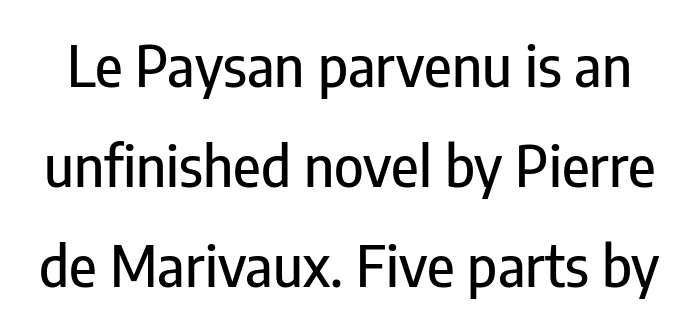
The image shows 56 px condensed sans-serif type, upright; set line spacing 1.79x, normal letter spacing, not underlined; low stroke contrast and a medium x-height.
